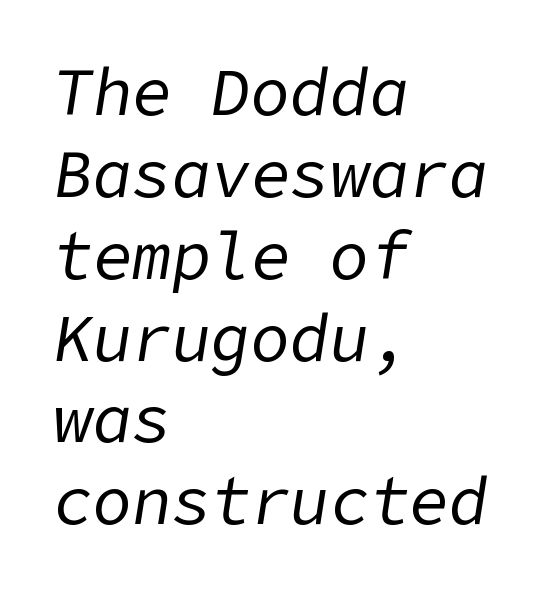
The image shows 66 px regular-weight type, italic (leaning right); set left-aligned, line spacing 1.24x, normal letter spacing, not underlined; low stroke contrast and a medium x-height.
